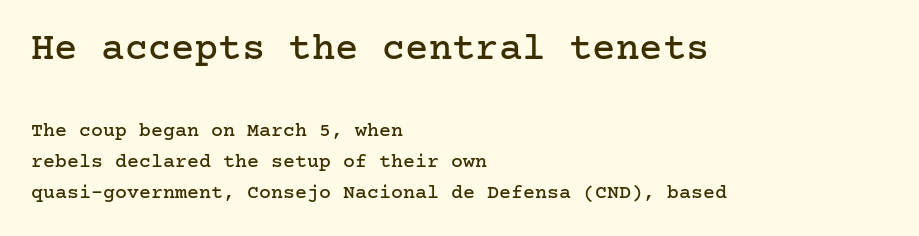
{"serif": "yes", "italic": "no", "width": "normal", "stroke_contrast": "low", "x_height": "medium", "underline": "no", "align": "left", "line_spacing": "normal", "line_spacing_ratio": 1.54, "letter_spacing": "normal", "letter_spacing_em": 0.0, "larger_block": "first", "size_ratio": 1.95, "glyph_px": 39}
